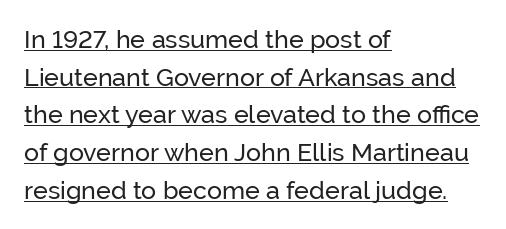
{"italic": "no", "underline": "yes", "align": "left", "line_spacing": "normal", "line_spacing_ratio": 1.51, "letter_spacing": "normal", "letter_spacing_em": 0.0, "glyph_px": 25}
